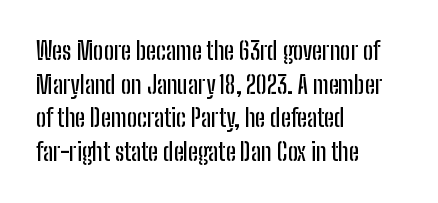
The image shows 24 px text type, upright; set left-aligned, normal line spacing (1.4x), normal letter spacing, not underlined.
